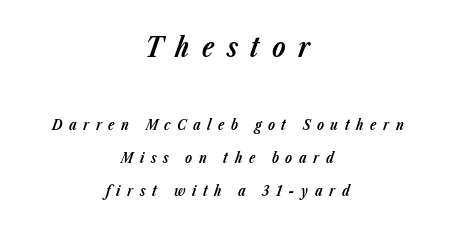
Spacing between characters has been opened up far beyond the box default. The axis of the letterforms is tilted away from vertical. Airy leading. Which of the two is more prominent by size? The first, at the top. The baseline area is clear. The setting favours the middle, as headings and verse often do.
